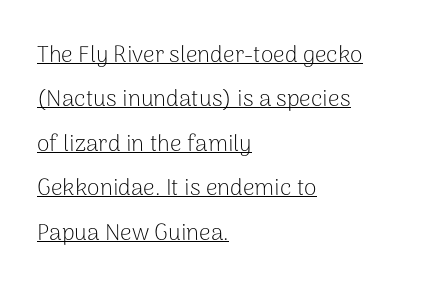
Q: Is the text bold? A: No.
Q: Is the text italic (slanted)? A: No, it is upright.
Q: Is the text underlined? A: Yes.
Q: How is the paragraph aligned? A: Left-aligned.
Q: Is the spacing between letters normal or unusually wide? A: Normal.
Q: Is the spacing between lines tight, normal or loose? A: Loose.
